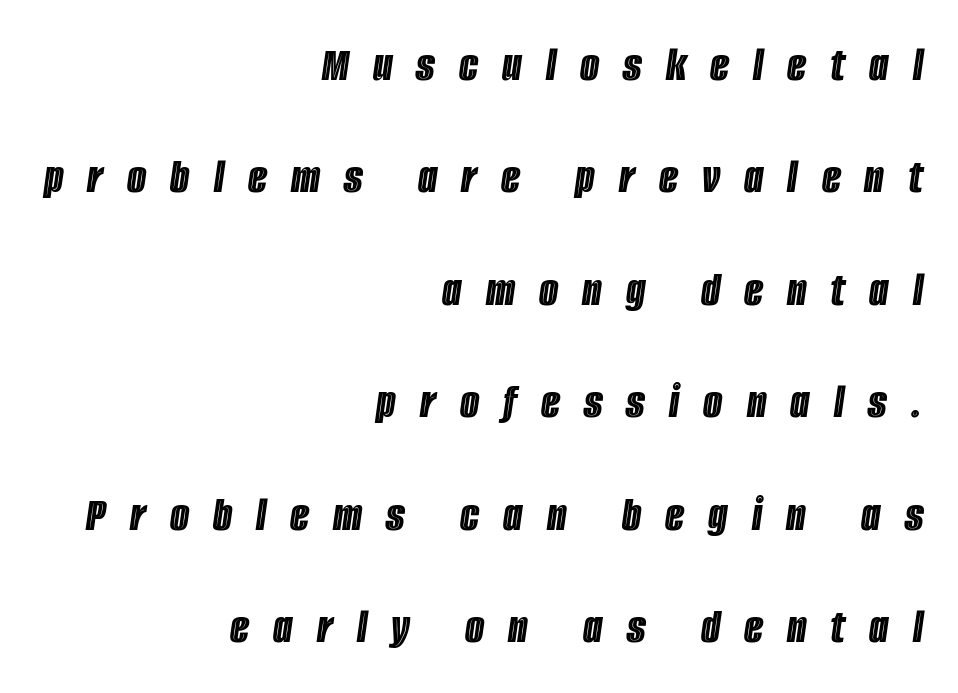
Q: Is the text italic (slanted)? A: Yes, it leans right by about 8 degrees.
Q: Is the text underlined? A: No.
Q: How is the paragraph aligned? A: Right-aligned.
Q: Is the spacing between letters normal or unusually wide? A: Unusually wide.
Q: Is the spacing between lines tight, normal or loose? A: Loose.
Q: Width (condensed, normal, or wide)? A: Condensed.
Q: x-height? A: Large.
Q: Monospaced? A: No.
